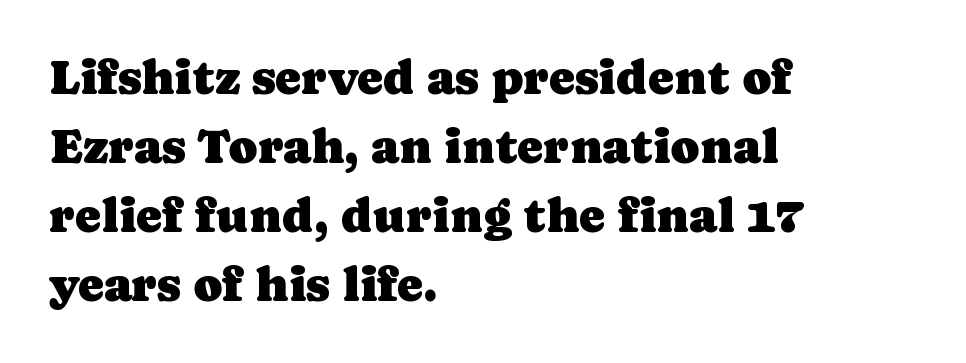
The image shows 49 px serif type, upright; set left-aligned, normal line spacing (1.41x), normal letter spacing, not underlined; low stroke contrast and a medium x-height.
